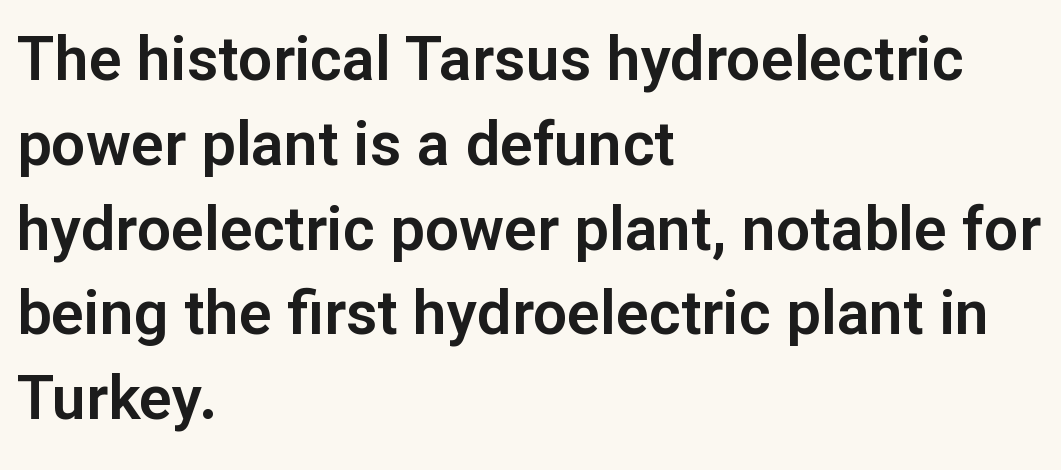
Line starts are locked; line ends wander. Leading matches the norm, producing a regular column. This is roman type, the default non-slanted kind. The glyphs are unaccompanied by any horizontal stroke below them. A typesetter would label this face a sans.
